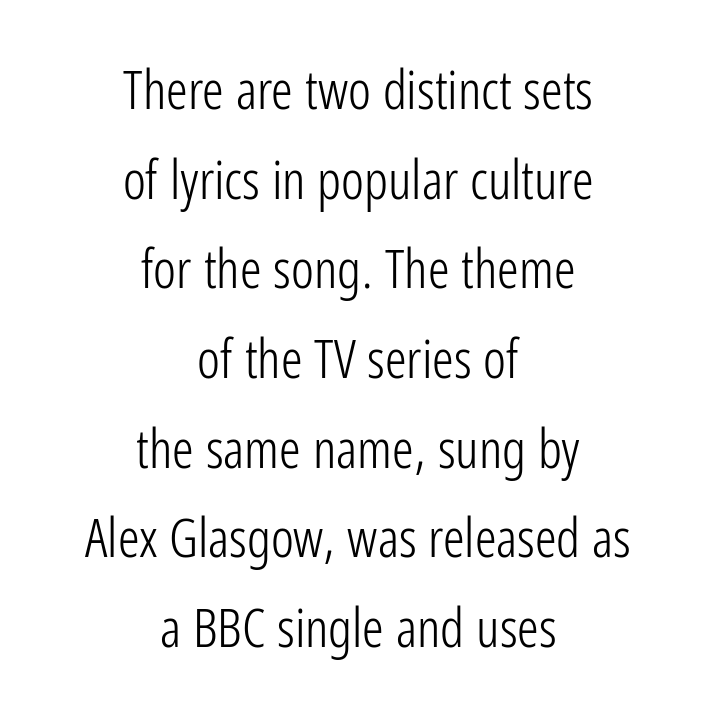
The image shows 54 px light, condensed sans-serif type, upright; set centered, normal line spacing (1.66x), normal letter spacing, not underlined; low stroke contrast and a medium x-height.
